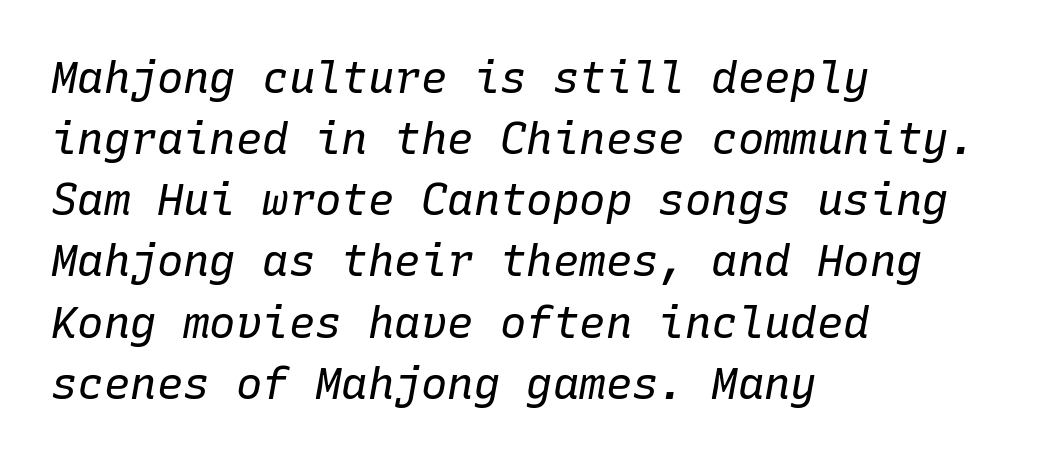
Q: Is the text bold? A: No.
Q: Is the text italic (slanted)? A: Yes, it leans right by about 10 degrees.
Q: Is the text underlined? A: No.
Q: How is the paragraph aligned? A: Left-aligned.
Q: Is the spacing between letters normal or unusually wide? A: Normal.
Q: Is the spacing between lines tight, normal or loose? A: Normal.
Q: Width (condensed, normal, or wide)? A: Normal.
Q: Stroke contrast? A: Low.
Q: x-height? A: Medium.
Q: Monospaced? A: Yes.
